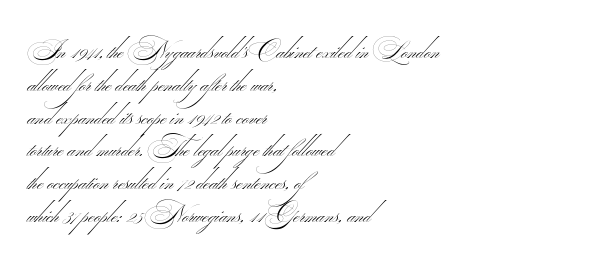
Q: Is the text bold? A: No.
Q: Is the text underlined? A: No.
Q: How is the paragraph aligned? A: Left-aligned.
Q: Is the spacing between letters normal or unusually wide? A: Normal.
Q: Is the spacing between lines tight, normal or loose? A: Normal.
